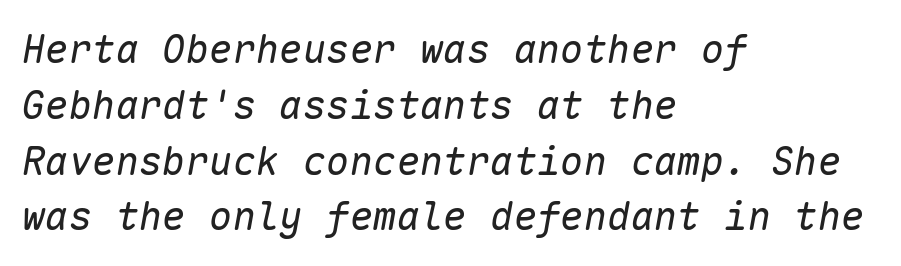
The image shows 39 px regular-weight type, italic (leaning right), monospaced; set left-aligned, normal line spacing (1.43x), normal letter spacing, not underlined; low stroke contrast and a medium x-height.
